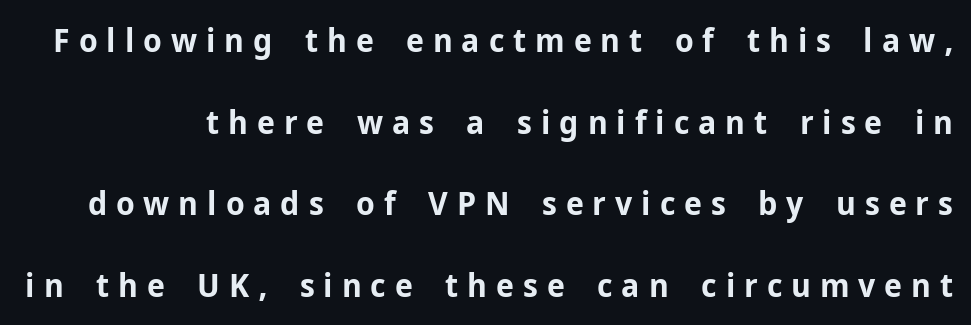
The image shows 33 px bold sans-serif type, upright; set loose line spacing (2.47x), unusually wide letter spacing (+0.27 em), not underlined; low stroke contrast and a medium x-height.
